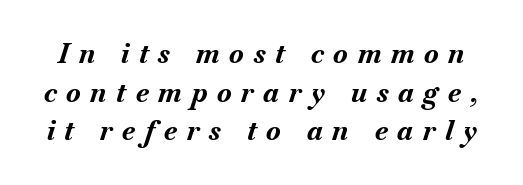
{"italic": "yes", "lean": "right", "slant_degrees": 18, "bold": "yes", "underline": "no", "line_spacing": "normal", "line_spacing_ratio": 1.43, "letter_spacing": "wide", "letter_spacing_em": 0.36, "glyph_px": 27}
